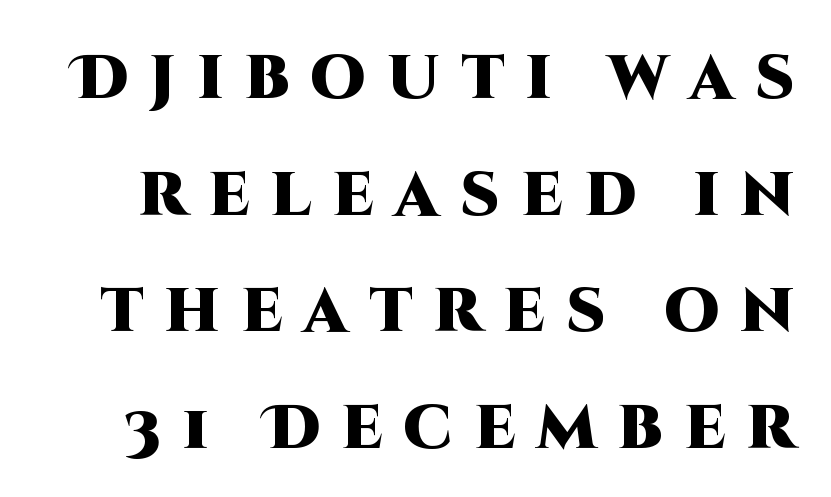
{"serif": "no", "italic": "no", "bold": "yes", "weight": "heavy", "width": "normal", "stroke_contrast": "high", "x_height": "large", "monospaced": "no", "underline": "no", "line_spacing_ratio": 1.88, "letter_spacing": "wide", "letter_spacing_em": 0.34, "glyph_px": 62}
